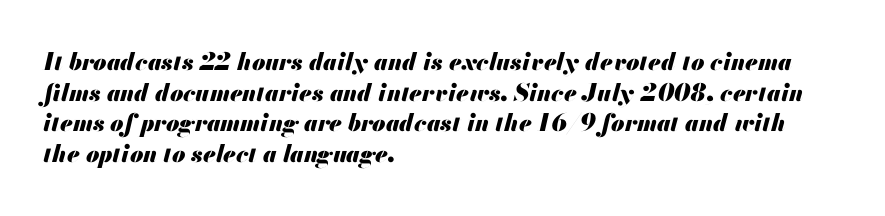
{"italic": "yes", "lean": "right", "slant_degrees": 13, "bold": "yes", "underline": "no", "align": "left", "line_spacing": "normal", "line_spacing_ratio": 1.28, "letter_spacing": "normal", "letter_spacing_em": 0.0, "glyph_px": 24}
